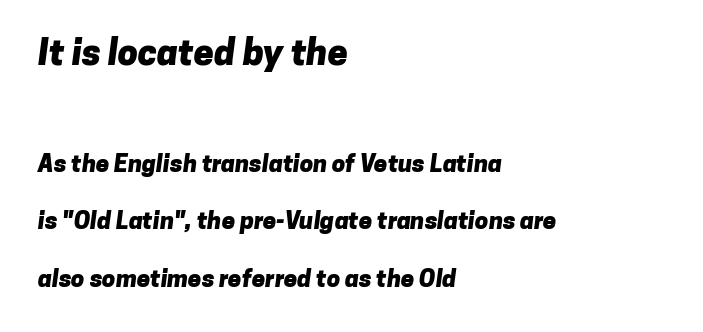
{"serif": "no", "bold": "yes", "weight": "heavy", "width": "normal", "stroke_contrast": "low", "x_height": "medium", "monospaced": "no", "underline": "no", "align": "left", "line_spacing": "loose", "line_spacing_ratio": 2.41, "letter_spacing": "normal", "letter_spacing_em": 0.0, "larger_block": "first", "size_ratio": 1.5, "glyph_px": 36}
